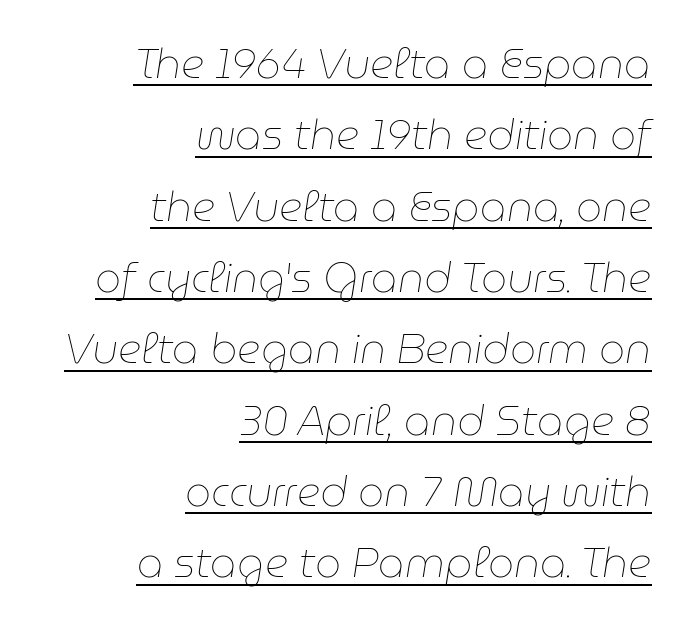
The image shows 41 px thin type, italic (leaning right); set right-aligned, line spacing 1.74x, normal letter spacing, underlined; low stroke contrast and a medium x-height.
